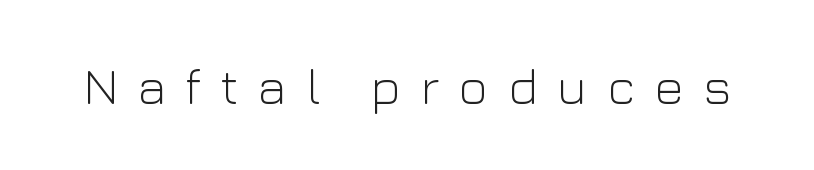
A typesetter would call this proportional, since set widths differ per character. Observe the absence of serifs on each vertical stroke in this sample. Beneath every word, the page is bare. The rendering inserts visible extra space after every character. It's the straight-up-and-down kind of type. Stroke thickness stays within the range of a standard reading face or lighter.
